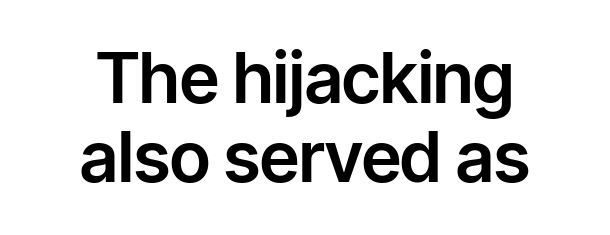
Q: Is the text italic (slanted)? A: No, it is upright.
Q: Is the typeface a serif or a sans-serif typeface? A: Sans-serif.
Q: Is the text underlined? A: No.
Q: How is the paragraph aligned? A: Centered.
Q: Is the spacing between letters normal or unusually wide? A: Normal.
Q: Is the spacing between lines tight, normal or loose? A: Tight.
Q: Width (condensed, normal, or wide)? A: Normal.
Q: Stroke contrast? A: Low.
Q: x-height? A: Medium.
Q: Monospaced? A: No.
